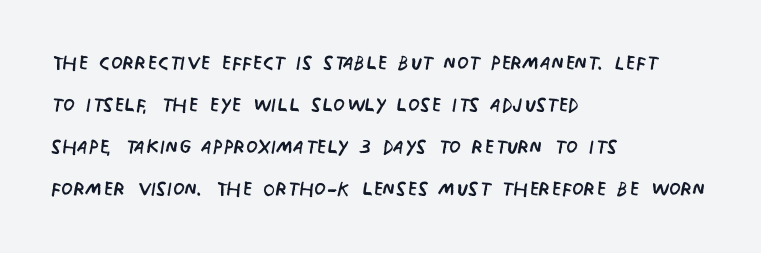
The image shows 27 px text type; set left-aligned, normal line spacing (1.56x), normal letter spacing, not underlined.
